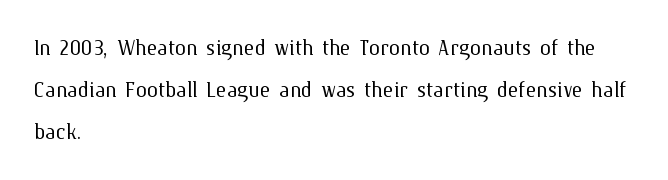
The image shows 28 px light type, upright; set left-aligned, normal line spacing (1.5x), normal letter spacing, not underlined; medium stroke contrast and a medium x-height.
